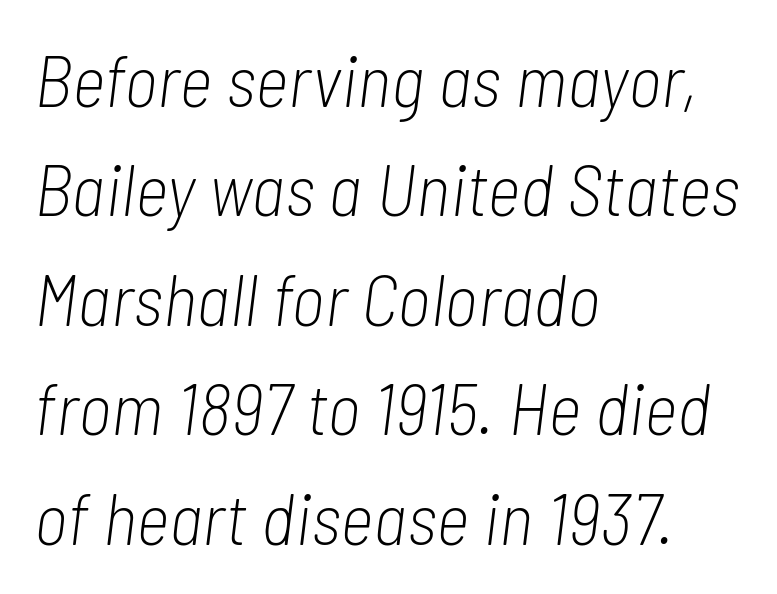
Horizontally, the lines are justified to the leading edge only. This block has exactly the height ordinary leading produces. Has an underline been added? It has not. Note the varied advance widths — an 'i' is clearly narrower than an 'm'.
